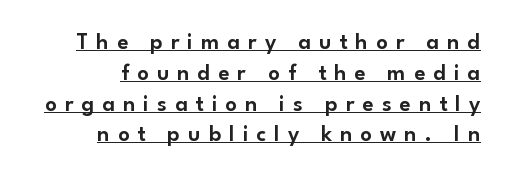
{"italic": "no", "underline": "yes", "line_spacing": "normal", "line_spacing_ratio": 1.34, "letter_spacing": "wide", "letter_spacing_em": 0.35, "glyph_px": 23}
